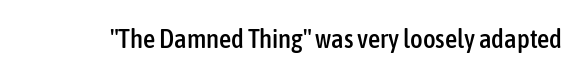
{"italic": "no", "underline": "no", "letter_spacing": "normal", "letter_spacing_em": 0.0, "glyph_px": 27}
